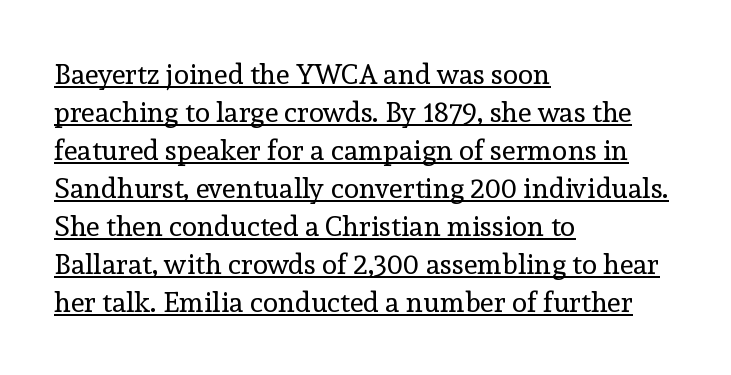
Q: Is the text bold? A: No.
Q: Is the text italic (slanted)? A: No, it is upright.
Q: Is the typeface a serif or a sans-serif typeface? A: Serif.
Q: Is the text underlined? A: Yes.
Q: How is the paragraph aligned? A: Left-aligned.
Q: Is the spacing between letters normal or unusually wide? A: Normal.
Q: Is the spacing between lines tight, normal or loose? A: Normal.
Q: Width (condensed, normal, or wide)? A: Normal.
Q: x-height? A: Medium.
Q: Monospaced? A: No.
